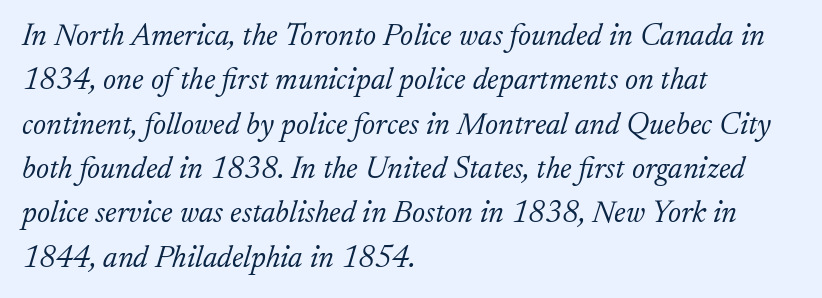
Q: Is the text bold? A: No.
Q: Is the text italic (slanted)? A: Yes, it leans right by about 17 degrees.
Q: Is the typeface a serif or a sans-serif typeface? A: Serif.
Q: Is the text underlined? A: No.
Q: How is the paragraph aligned? A: Left-aligned.
Q: Is the spacing between letters normal or unusually wide? A: Normal.
Q: Is the spacing between lines tight, normal or loose? A: Normal.
Q: Width (condensed, normal, or wide)? A: Normal.
Q: Stroke contrast? A: Low.
Q: x-height? A: Small.
Q: Monospaced? A: No.
